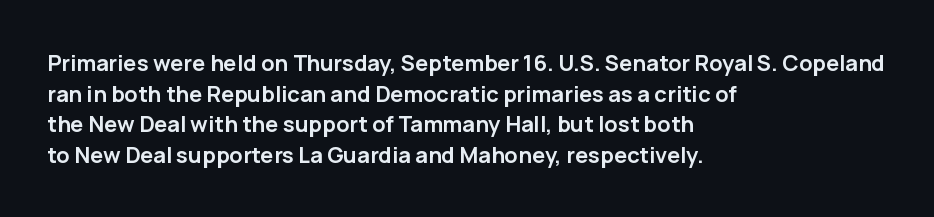
If you drew a line through each stem, it would be perfectly vertical. A normal amount of white space separates one row of letters from the next. Unmarked baselines from the first word to the last. Pretty heavy lettering here — definitely bold. The paragraph has a hard left edge and a soft right edge. These lines keep a tight, regular rhythm from letter to letter.
